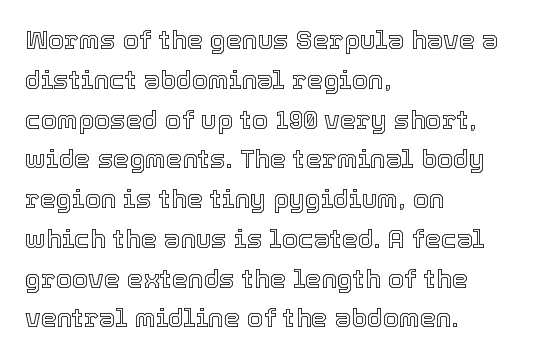
The image shows 26 px text type, upright; set left-aligned, normal line spacing (1.53x), normal letter spacing, not underlined.
